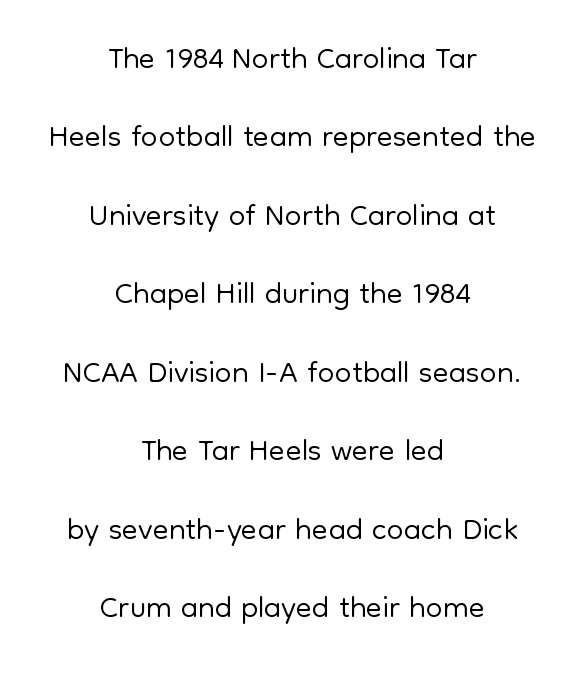
{"serif": "no", "italic": "no", "bold": "no", "weight": "light", "width": "normal", "stroke_contrast": "low", "x_height": "medium", "monospaced": "no", "underline": "no", "align": "center", "line_spacing": "normal", "line_spacing_ratio": 1.67, "letter_spacing": "normal", "letter_spacing_em": 0.0, "glyph_px": 47}
